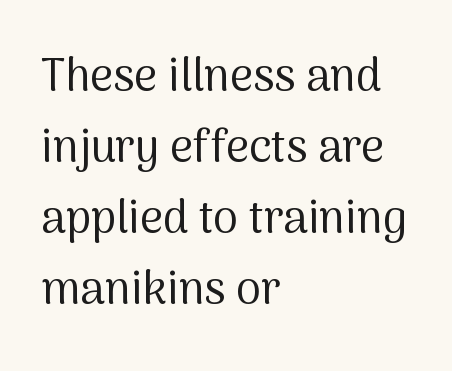
Q: Is the text bold? A: No.
Q: Is the text italic (slanted)? A: No, it is upright.
Q: Is the typeface a serif or a sans-serif typeface? A: Sans-serif.
Q: Is the text underlined? A: No.
Q: How is the paragraph aligned? A: Left-aligned.
Q: Is the spacing between letters normal or unusually wide? A: Normal.
Q: Is the spacing between lines tight, normal or loose? A: Normal.
Q: Width (condensed, normal, or wide)? A: Normal.
Q: Stroke contrast? A: Medium.
Q: x-height? A: Medium.
Q: Monospaced? A: No.
